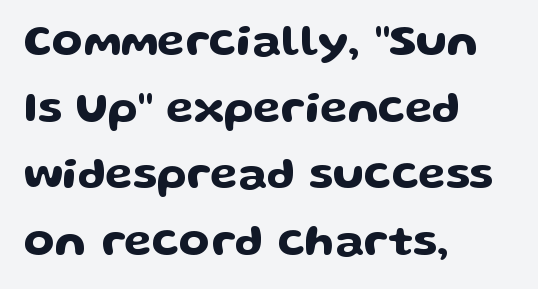
Descenders are the only things crossing below the line. This rendering employs a face without finishing strokes, i.e., a sans-serif. Notice how descenders clear the ascenders below comfortably — that's standard leading. The rendering keeps characters at their native spacing.
